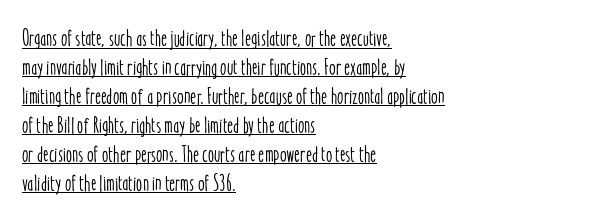
{"italic": "no", "underline": "yes", "align": "left", "line_spacing": "normal", "line_spacing_ratio": 1.26, "letter_spacing": "normal", "letter_spacing_em": 0.0, "glyph_px": 23}
